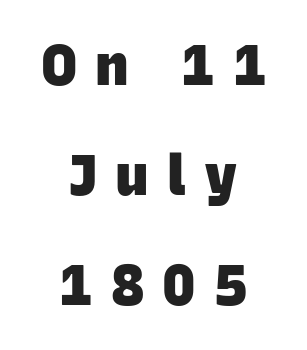
Look at the bottom of the vertical strokes: they stop flat, with no serifs. The type is letterspaced generously, with wide tracking. The space between consecutive lines is lavish. Think of a printed novel: that variable character pitch is what you see here.
